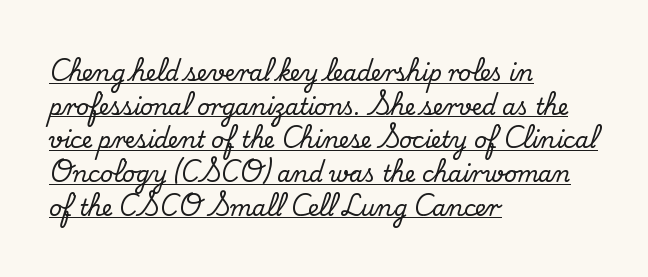
Q: Is the text italic (slanted)? A: Yes.
Q: Is the text underlined? A: Yes.
Q: How is the paragraph aligned? A: Left-aligned.
Q: Is the spacing between letters normal or unusually wide? A: Normal.
Q: Is the spacing between lines tight, normal or loose? A: Normal.
